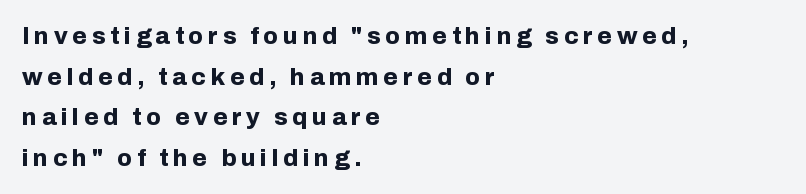
The image shows 24 px bold type, upright; set left-aligned, normal line spacing (1.69x), not underlined.
